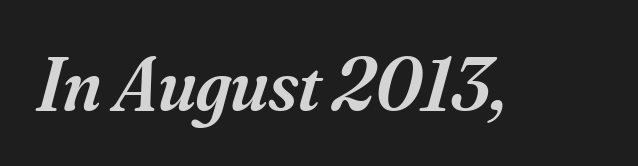
Q: Is the text bold? A: Semi-bold.
Q: Is the text italic (slanted)? A: Yes, it leans right by about 16 degrees.
Q: Is the typeface a serif or a sans-serif typeface? A: Serif.
Q: Is the text underlined? A: No.
Q: Is the spacing between letters normal or unusually wide? A: Normal.
Q: Width (condensed, normal, or wide)? A: Normal.
Q: Stroke contrast? A: Medium.
Q: x-height? A: Small.
Q: Monospaced? A: No.
